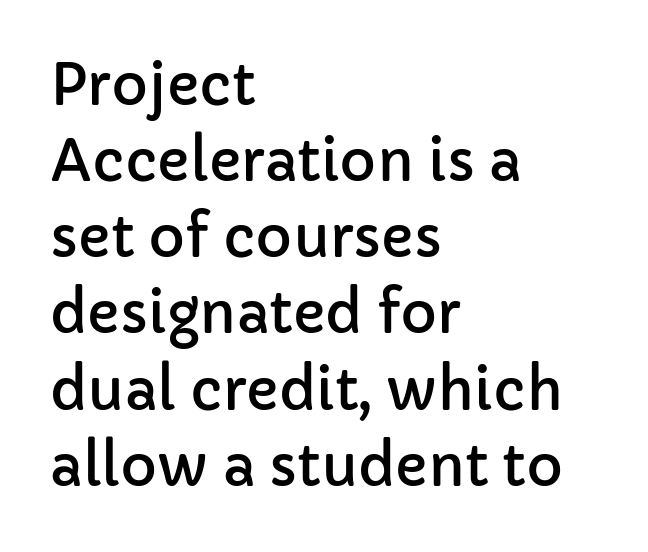
Q: Is the text italic (slanted)? A: No, it is upright.
Q: Is the typeface a serif or a sans-serif typeface? A: Sans-serif.
Q: Is the text underlined? A: No.
Q: How is the paragraph aligned? A: Left-aligned.
Q: Is the spacing between letters normal or unusually wide? A: Normal.
Q: Is the spacing between lines tight, normal or loose? A: Normal.
Q: Width (condensed, normal, or wide)? A: Normal.
Q: Stroke contrast? A: Low.
Q: x-height? A: Medium.
Q: Monospaced? A: No.
